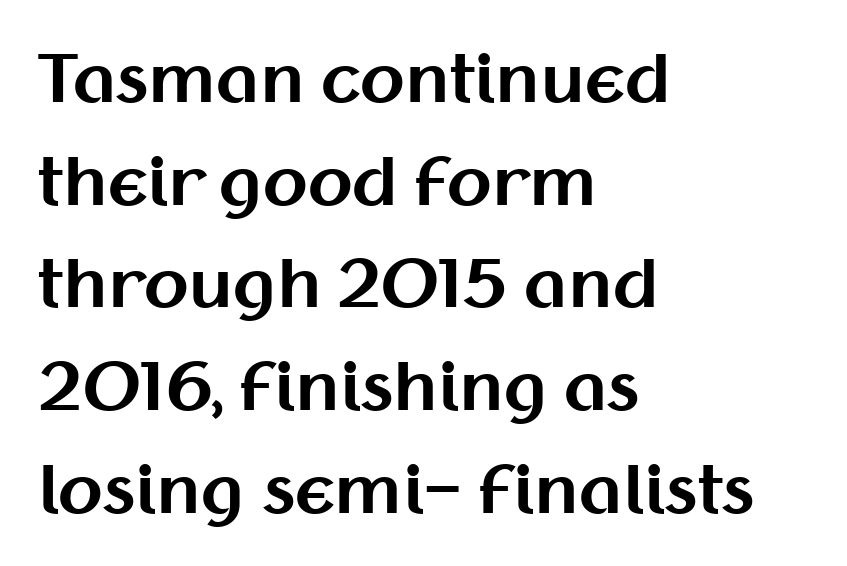
Q: Is the text bold? A: Yes.
Q: Is the text italic (slanted)? A: No, it is upright.
Q: Is the typeface a serif or a sans-serif typeface? A: Sans-serif.
Q: Is the text underlined? A: No.
Q: How is the paragraph aligned? A: Left-aligned.
Q: Is the spacing between letters normal or unusually wide? A: Normal.
Q: Is the spacing between lines tight, normal or loose? A: Normal.
Q: Width (condensed, normal, or wide)? A: Normal.
Q: Stroke contrast? A: Medium.
Q: x-height? A: Medium.
Q: Monospaced? A: No.
